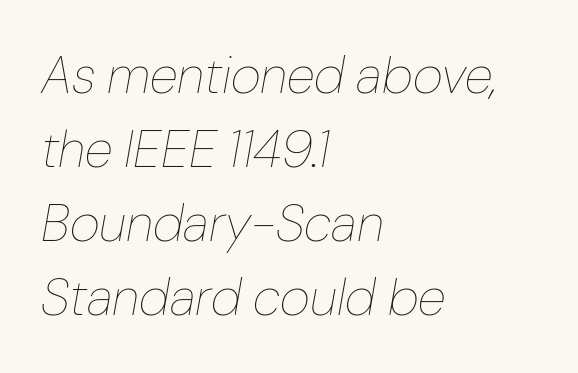
{"italic": "yes", "lean": "right", "slant_degrees": 10, "bold": "no", "weight": "thin", "width": "normal", "stroke_contrast": "low", "x_height": "medium", "monospaced": "no", "underline": "no", "align": "left", "line_spacing": "normal", "line_spacing_ratio": 1.42, "letter_spacing": "normal", "letter_spacing_em": 0.0, "glyph_px": 52}
